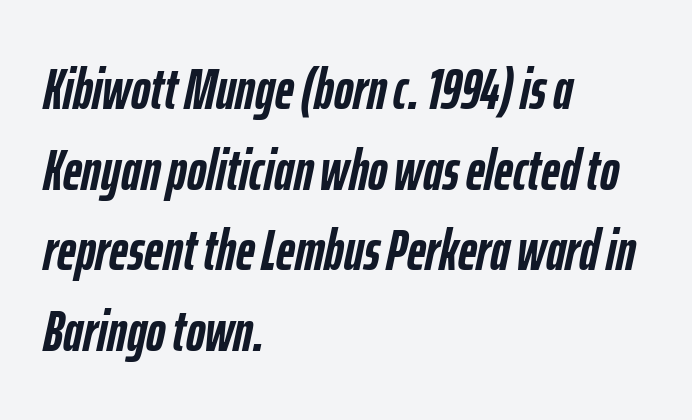
The words here are not underlined. When letters slant like this, we call the style italic. Spacing between characters is what you'd get straight out of the box. Baseline-to-baseline distance is the conventional proportion of letter height. Each letter keeps its own natural width here, so spacing adapts to shape.
